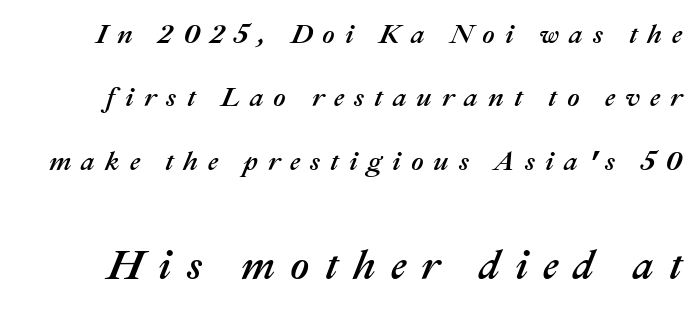
{"italic": "yes", "lean": "right", "slant_degrees": 22, "width": "normal", "stroke_contrast": "medium", "x_height": "medium", "monospaced": "no", "underline": "no", "line_spacing": "loose", "line_spacing_ratio": 2.35, "letter_spacing": "wide", "letter_spacing_em": 0.37, "larger_block": "second", "size_ratio": 1.52, "glyph_px": 41}
